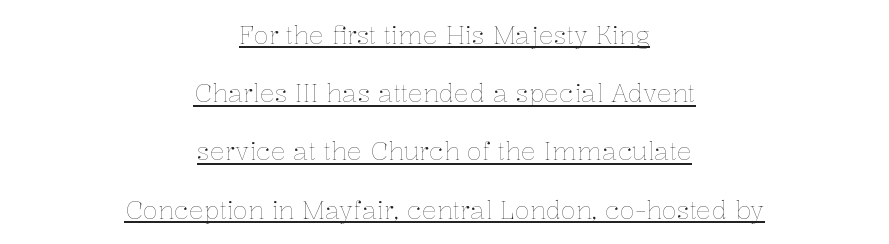
{"italic": "no", "bold": "no", "underline": "yes", "align": "center", "line_spacing": "loose", "line_spacing_ratio": 2.33, "letter_spacing": "normal", "letter_spacing_em": 0.0, "glyph_px": 25}
